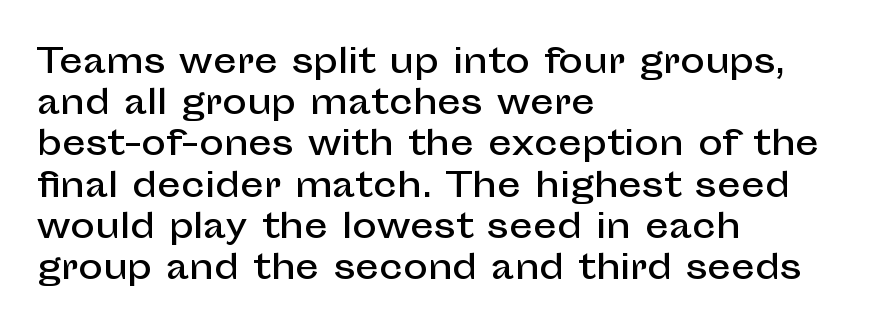
The type is set solid horizontally, with unmodified tracking. Looks like regular typesetting: each glyph gets only the width it needs. One-word summary of the alignment: left. The leading is moderate, giving the passage an even texture. Every character sits straight up, as roman type does.
